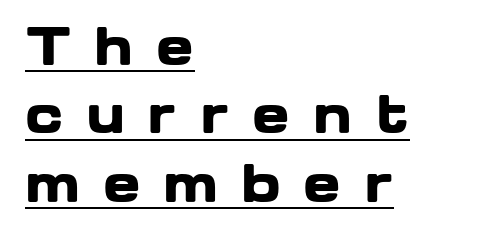
{"serif": "no", "italic": "no", "bold": "yes", "weight": "heavy", "width": "wide", "stroke_contrast": "low", "x_height": "medium", "monospaced": "no", "underline": "yes", "align": "left", "line_spacing": "normal", "line_spacing_ratio": 1.37, "letter_spacing": "wide", "letter_spacing_em": 0.45, "glyph_px": 50}
